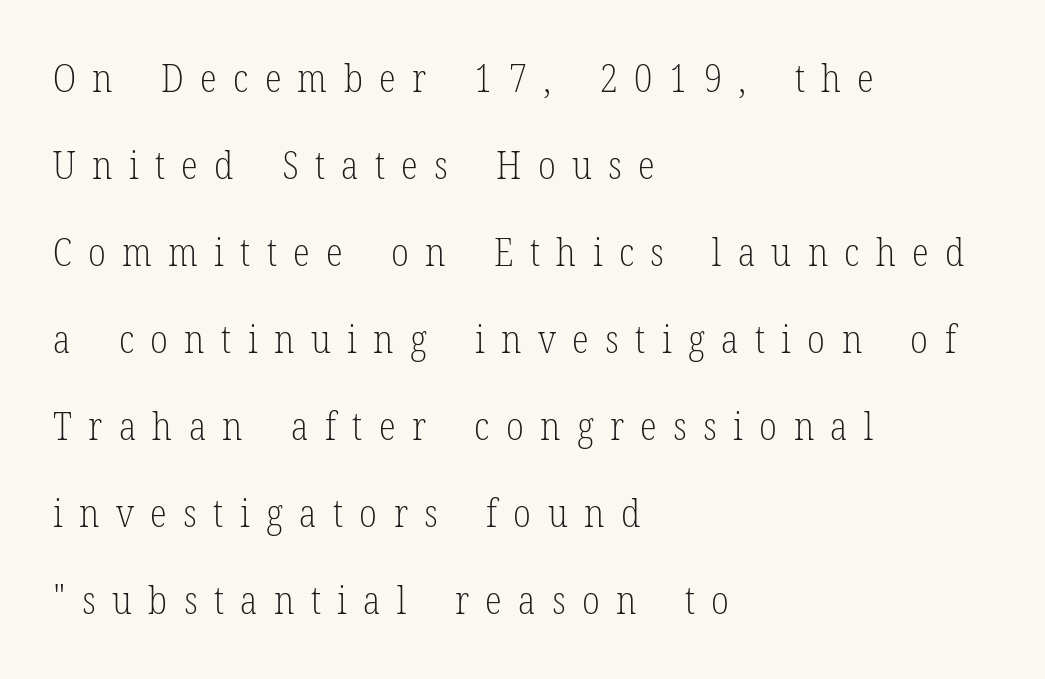
{"serif": "yes", "italic": "no", "bold": "no", "weight": "light", "width": "condensed", "stroke_contrast": "low", "x_height": "medium", "monospaced": "no", "underline": "no", "align": "left", "line_spacing": "loose", "line_spacing_ratio": 2.23, "letter_spacing": "wide", "letter_spacing_em": 0.42, "glyph_px": 39}
